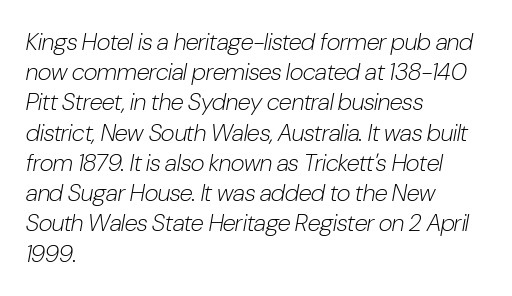
Honestly, the letter spacing is just normal — you wouldn't notice it. Glance below the letters and you will spot only blank space. This is oblique type, the kind used for emphasis or titles. Ink coverage per letter is moderate at most. Does the leading feel generous? No, just average.
